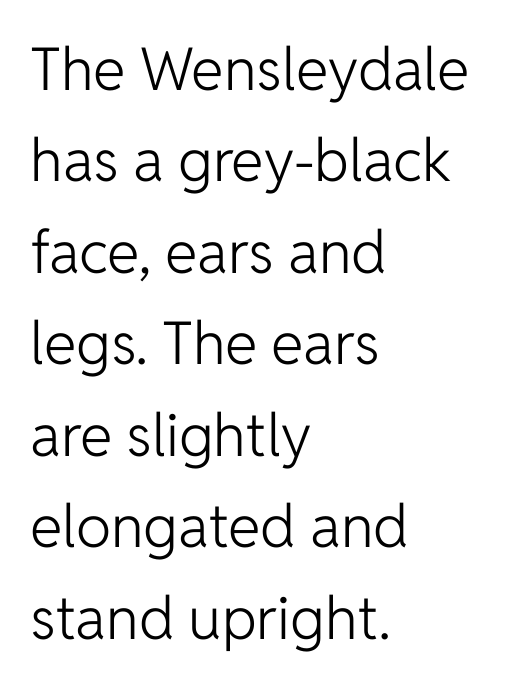
Descenders are the only things crossing below the line. No italicization has been applied; the sample stays upright. This sample has the flowing, uneven cadence of proportional lettering. Leading: standard. This is sans-serif lettering, the kind often seen on screens and signage.
